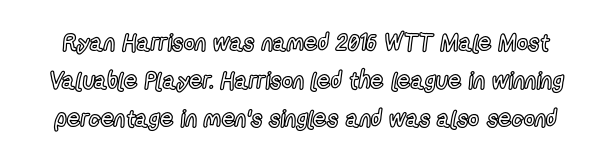
{"underline": "no", "line_spacing": "normal", "line_spacing_ratio": 1.58, "letter_spacing": "normal", "letter_spacing_em": 0.0, "glyph_px": 24}
